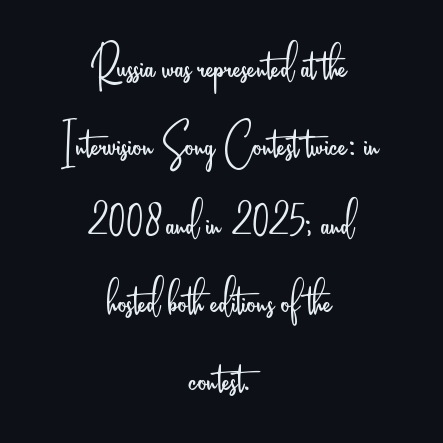
{"serif": "no", "bold": "no", "weight": "light", "width": "condensed", "stroke_contrast": "low", "x_height": "small", "monospaced": "no", "underline": "no", "align": "center", "line_spacing": "normal", "line_spacing_ratio": 1.35, "letter_spacing": "normal", "letter_spacing_em": 0.0, "glyph_px": 58}
